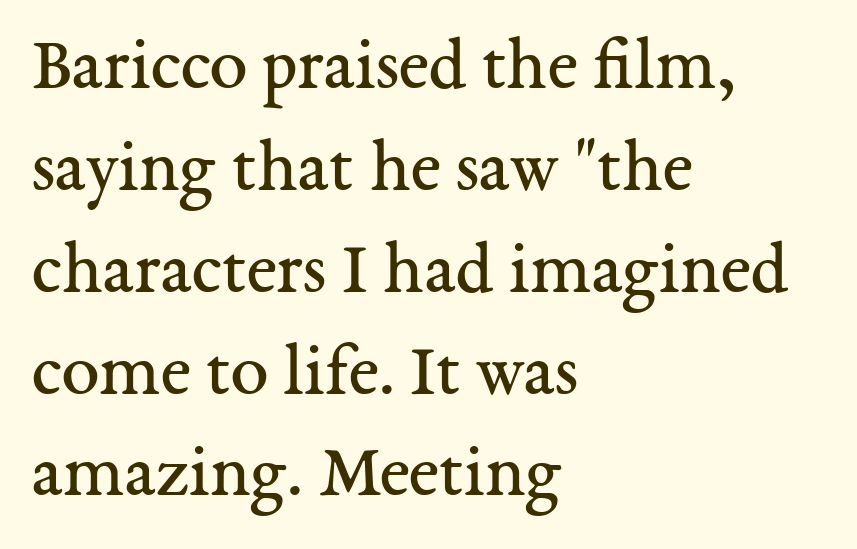
Which margin do the lines hug? The left one — the right edge is uneven. Think of a printed novel: that variable character pitch is what you see here. The strokes are not fattened; the text isn't bold. The foot of each line stays bare and open.
